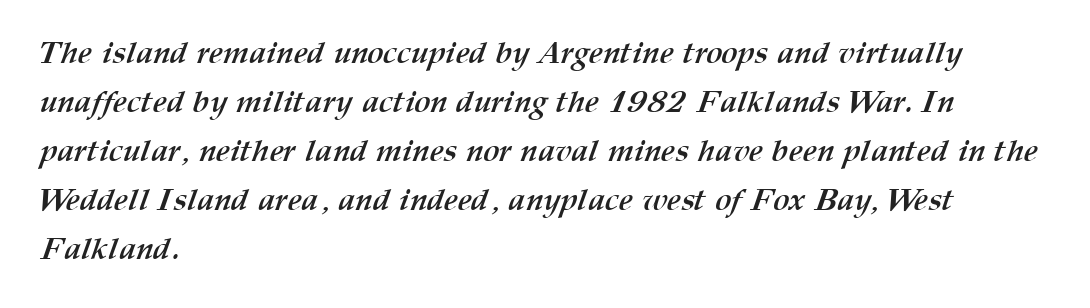
{"bold": "yes", "weight": "semibold", "width": "normal", "stroke_contrast": "medium", "x_height": "medium", "monospaced": "no", "underline": "no", "align": "left", "line_spacing": "normal", "line_spacing_ratio": 1.58, "letter_spacing": "normal", "letter_spacing_em": 0.0, "glyph_px": 31}
